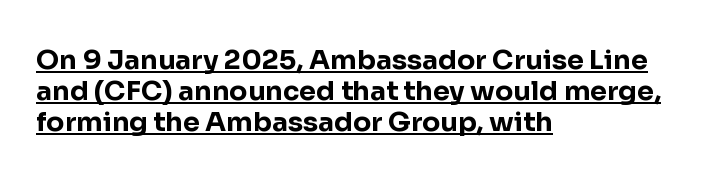
{"italic": "no", "bold": "yes", "underline": "yes", "align": "left", "line_spacing": "tight", "line_spacing_ratio": 1.15, "letter_spacing": "normal", "letter_spacing_em": 0.0, "glyph_px": 27}
